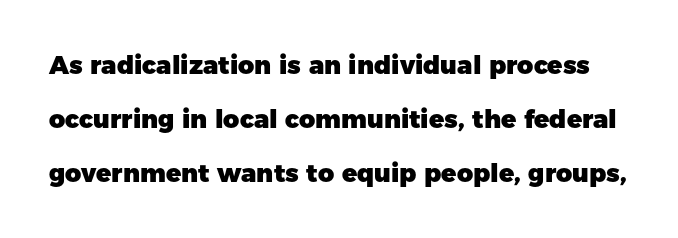
The designer dialed line spacing up above the default. This sample uses an upright cut, with every glyph sitting square on the baseline. Honestly, the letter spacing is just normal — you wouldn't notice it. Descender tails drop into unmarked territory. On the weight axis this lands at bold, roughly 700.
